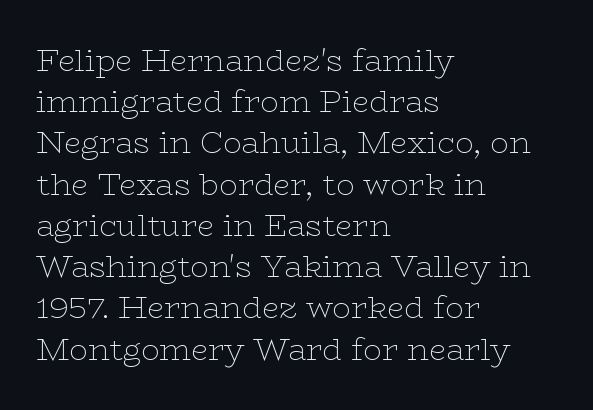
The image shows 31 px thin, wide serif type, upright; set left-aligned, normal line spacing (1.33x), normal letter spacing, not underlined; low stroke contrast and a medium x-height.
